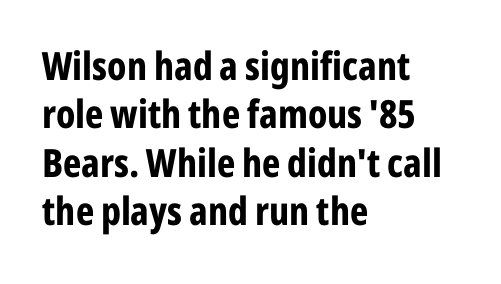
Q: Is the text bold? A: Yes.
Q: Is the text italic (slanted)? A: No, it is upright.
Q: Is the typeface a serif or a sans-serif typeface? A: Sans-serif.
Q: Is the text underlined? A: No.
Q: How is the paragraph aligned? A: Left-aligned.
Q: Is the spacing between letters normal or unusually wide? A: Normal.
Q: Width (condensed, normal, or wide)? A: Condensed.
Q: Stroke contrast? A: Low.
Q: x-height? A: Medium.
Q: Monospaced? A: No.
